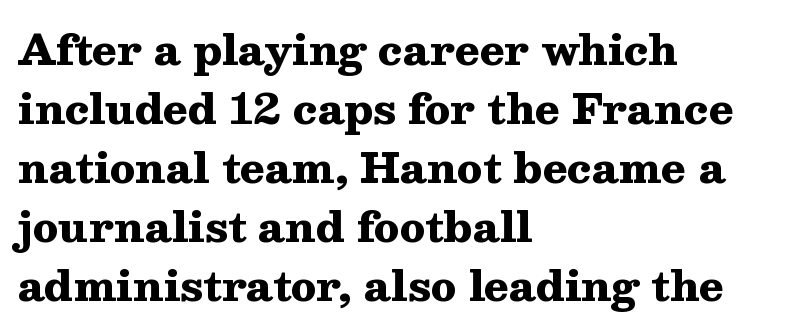
The image shows 41 px heavy, wide serif type, upright; set left-aligned, normal line spacing (1.44x), normal letter spacing, not underlined; medium stroke contrast and a medium x-height.
